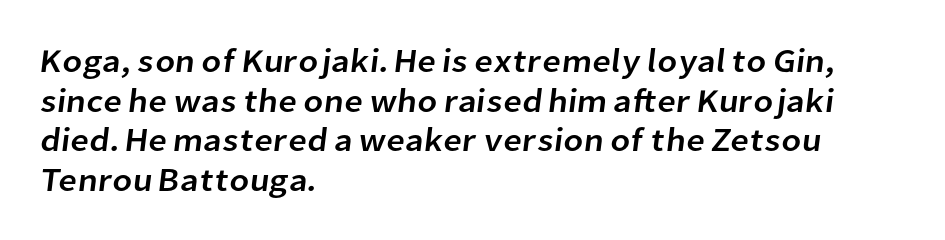
The image shows 33 px sans-serif type; set left-aligned, line spacing 1.2x, normal letter spacing, not underlined; low stroke contrast and a medium x-height.
